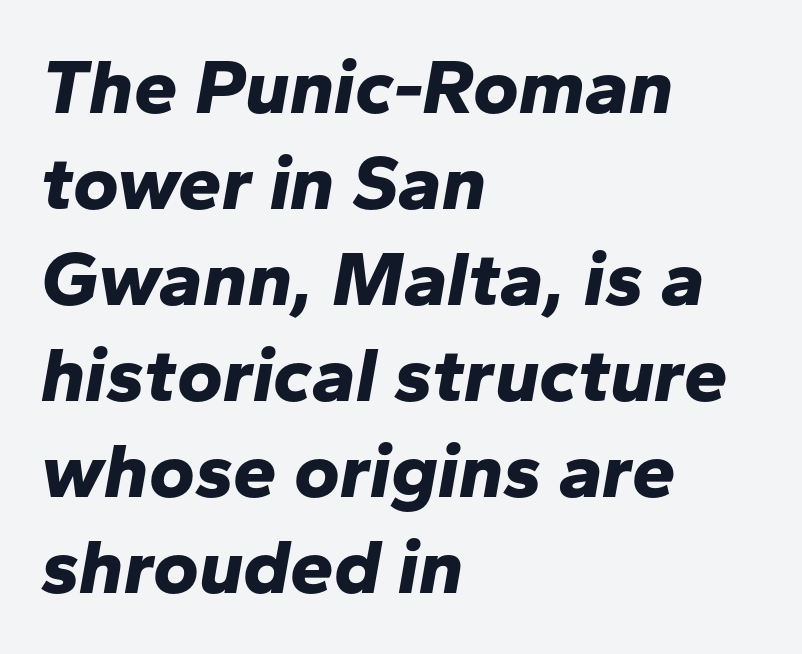
Q: Is the text bold? A: Yes.
Q: Is the text italic (slanted)? A: Yes, it leans right by about 10 degrees.
Q: Is the text underlined? A: No.
Q: How is the paragraph aligned? A: Left-aligned.
Q: Is the spacing between letters normal or unusually wide? A: Normal.
Q: Width (condensed, normal, or wide)? A: Normal.
Q: Stroke contrast? A: Low.
Q: x-height? A: Medium.
Q: Monospaced? A: No.
